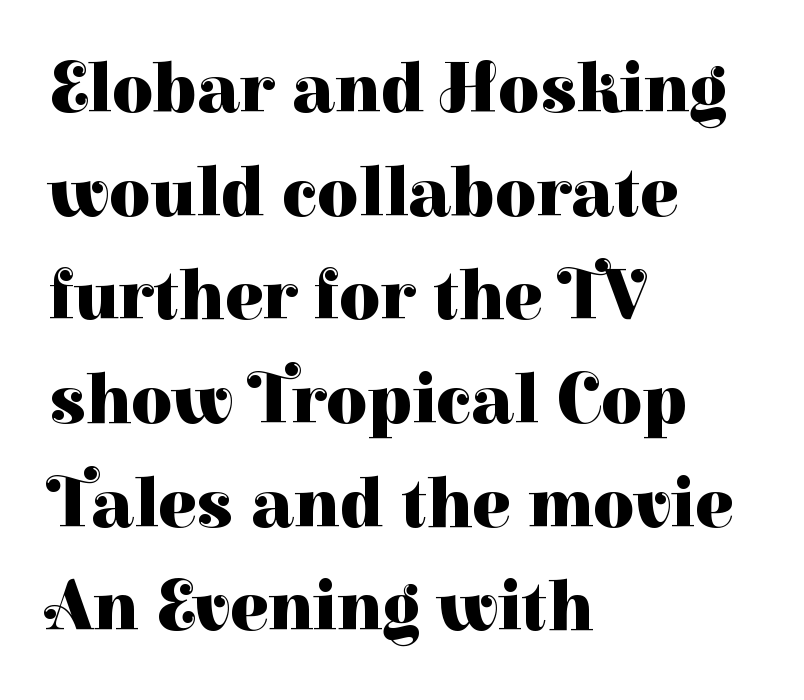
The font is running at its bold setting. Honestly, the row spacing looks completely unremarkable. The line texture is even and compact thanks to regular tracking. Tall strokes in this sample are plumb rather than angled. The area under the type is left untouched.
